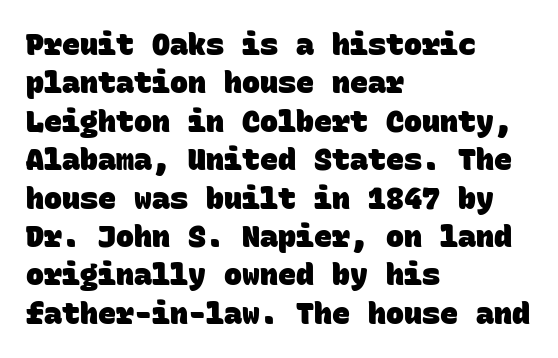
The image shows 30 px heavy sans-serif type, monospaced; set left-aligned, normal line spacing (1.28x), normal letter spacing, not underlined; low stroke contrast and a large x-height.
